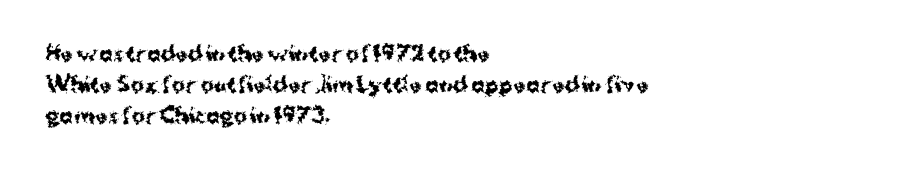
Beneath every word, the page is bare. The letterforms sit shoulder to shoulder at normal distance. The typesetter chose a ragged-right arrangement here. What weight is shown? A full bold with thick strokes.
